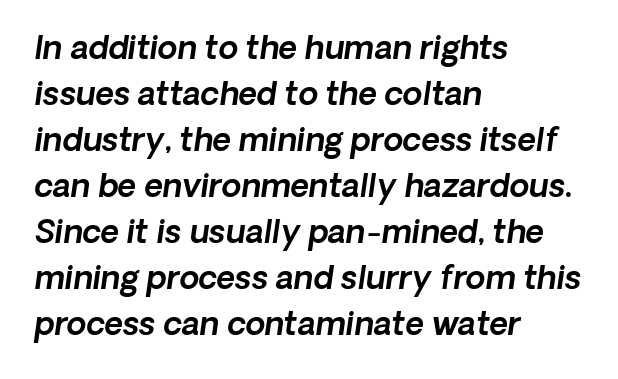
Successive baselines arrive at the customary interval. The paragraph shown leans on its left margin. The tracking reads as untouched default to a designer's eye. Unlike a traditional serif, this face leaves its strokes unadorned. Clear beneath every line of the passage.
